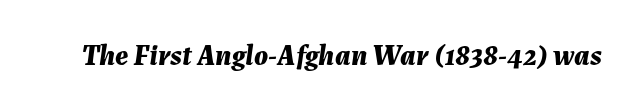
{"italic": "yes", "lean": "right", "slant_degrees": 7, "bold": "yes", "weight": "bold", "width": "normal", "stroke_contrast": "medium", "x_height": "medium", "monospaced": "no", "underline": "no", "letter_spacing": "normal", "letter_spacing_em": 0.0, "glyph_px": 29}
